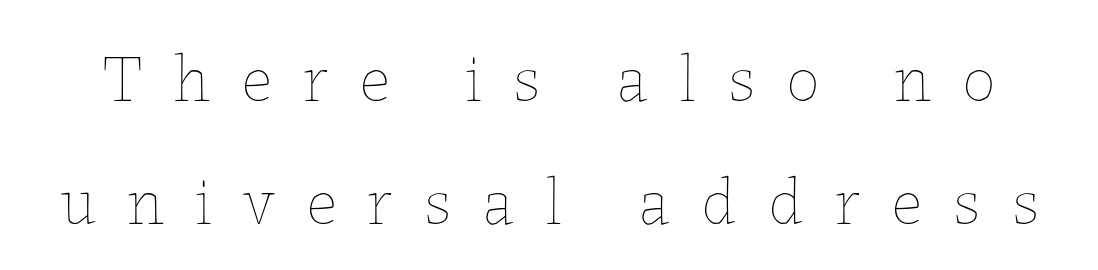
Q: Is the text bold? A: No.
Q: Is the text italic (slanted)? A: No, it is upright.
Q: Is the text underlined? A: No.
Q: Is the spacing between letters normal or unusually wide? A: Unusually wide.
Q: Width (condensed, normal, or wide)? A: Normal.
Q: Stroke contrast? A: Low.
Q: x-height? A: Medium.
Q: Monospaced? A: No.
